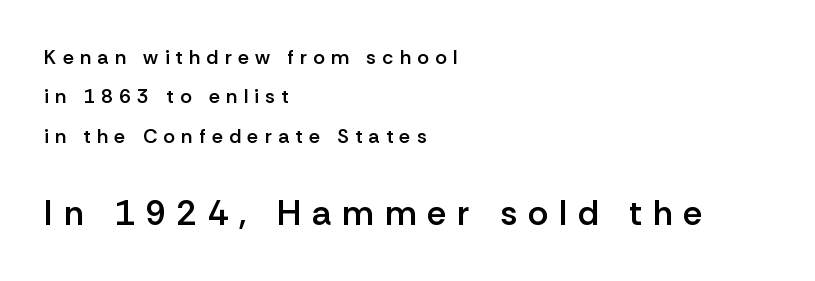
The designer gave the closing block more size than the opening block. The type sits square on the baseline with zero lean. One-word summary of the alignment: left. The letters are semibold — heavier than regular but short of a full bold. Short note: letters widely spaced.
